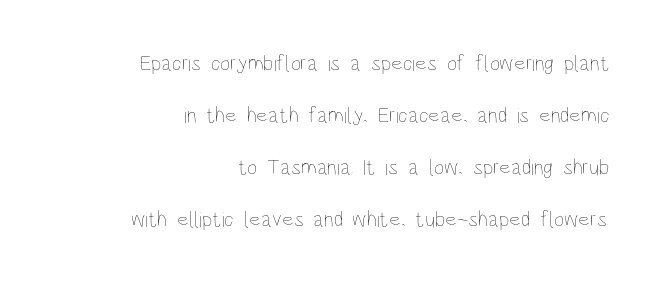
The image shows 22 px text type, upright; set right-aligned, loose line spacing (2.37x), normal letter spacing, not underlined.
